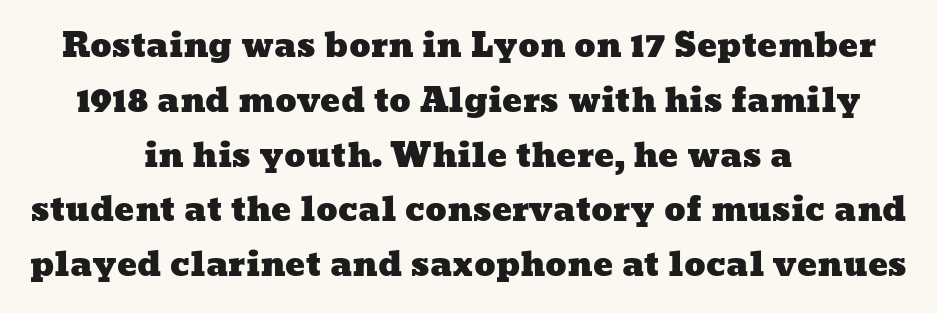
Q: Is the text underlined? A: No.
Q: How is the paragraph aligned? A: Centered.
Q: Is the spacing between letters normal or unusually wide? A: Normal.
Q: Is the spacing between lines tight, normal or loose? A: Normal.
Q: Width (condensed, normal, or wide)? A: Wide.
Q: Stroke contrast? A: Low.
Q: x-height? A: Medium.
Q: Monospaced? A: No.
